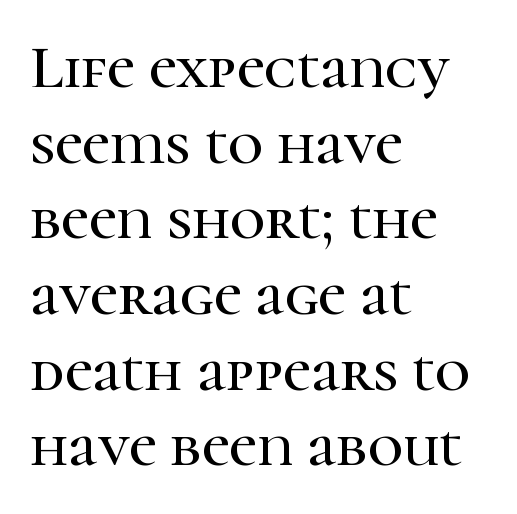
The image shows 61 px serif type, upright; set left-aligned, line spacing 1.24x, normal letter spacing, not underlined; high stroke contrast and a medium x-height.
